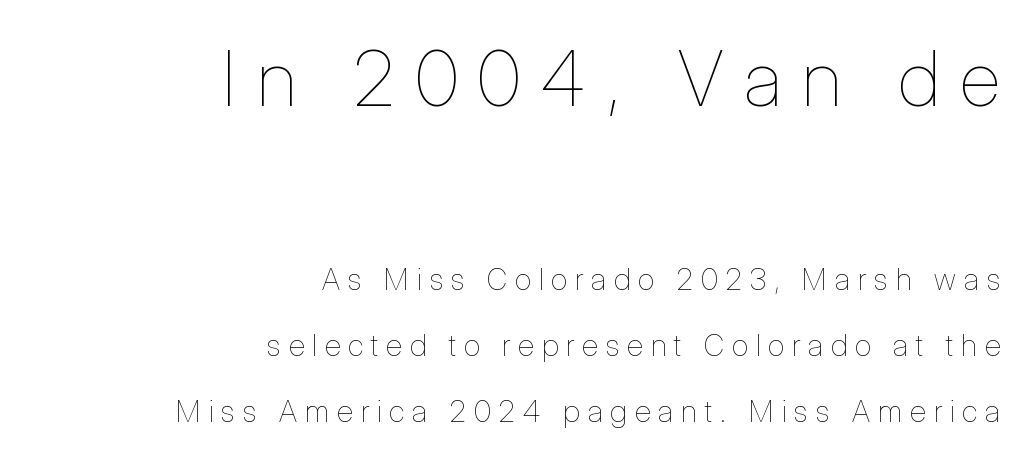
Between one letter and the next there's a generous, obvious gap. Airy leading. Bare-footed words on every line. Stem width sits at or under what a default text font uses.
